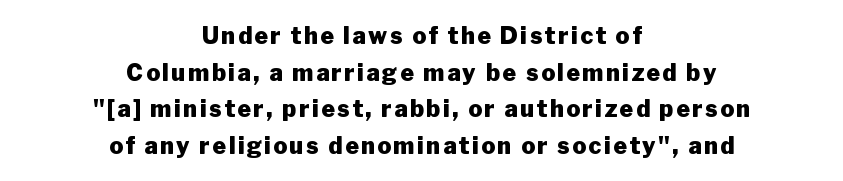
{"italic": "no", "bold": "yes", "underline": "no", "align": "center", "line_spacing": "normal", "line_spacing_ratio": 1.59, "glyph_px": 23}
